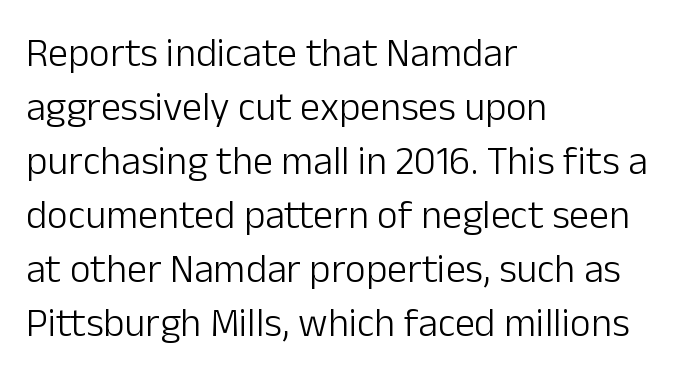
The image shows 40 px light sans-serif type, upright; set left-aligned, normal line spacing (1.35x), normal letter spacing, not underlined; low stroke contrast and a medium x-height.
